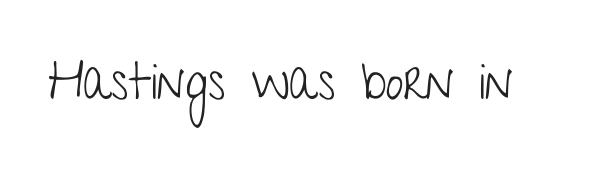
A typesetter would call this zero additional tracking. Serifs: no, the terminals of the letterforms are clean. Ordinary non-slanted type is in use. Is this a fixed-width face? No — the glyphs have proportional, varying widths. The weight tops out at a normal text grade.
